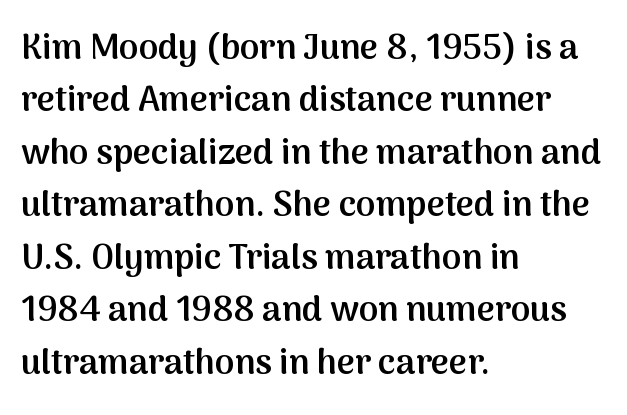
The image shows 35 px semibold sans-serif type, upright; set left-aligned, normal line spacing (1.5x), normal letter spacing, not underlined; medium stroke contrast and a medium x-height.
